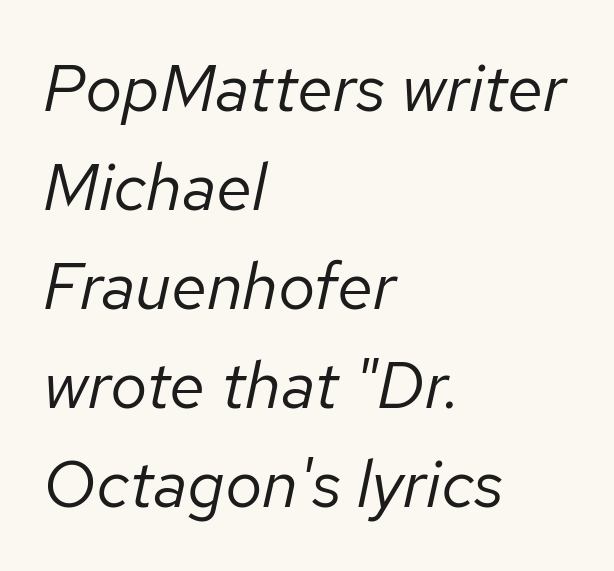
{"italic": "yes", "lean": "right", "slant_degrees": 12, "bold": "no", "weight": "regular", "width": "normal", "stroke_contrast": "low", "x_height": "medium", "monospaced": "no", "underline": "no", "align": "left", "line_spacing": "normal", "line_spacing_ratio": 1.5, "letter_spacing": "normal", "letter_spacing_em": 0.0, "glyph_px": 66}
